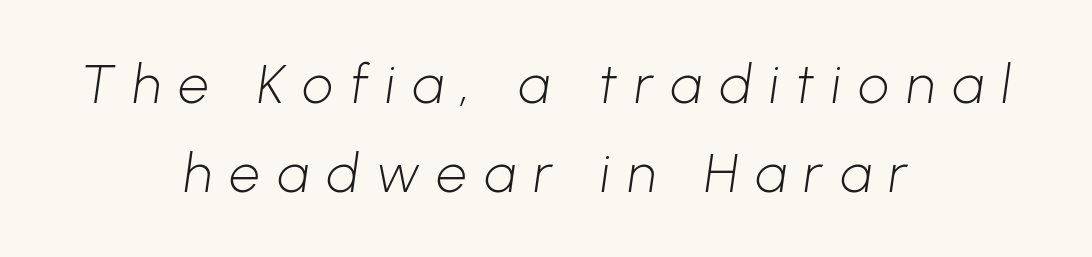
{"serif": "no", "bold": "no", "weight": "light", "width": "normal", "stroke_contrast": "low", "x_height": "medium", "monospaced": "no", "underline": "no", "align": "center", "line_spacing": "normal", "line_spacing_ratio": 1.64, "letter_spacing": "wide", "letter_spacing_em": 0.33, "glyph_px": 54}
